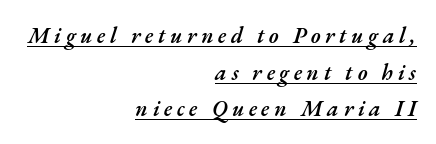
The image shows 22 px text type, italic (leaning right); set right-aligned, normal line spacing (1.67x), unusually wide letter spacing (+0.21 em), underlined.
